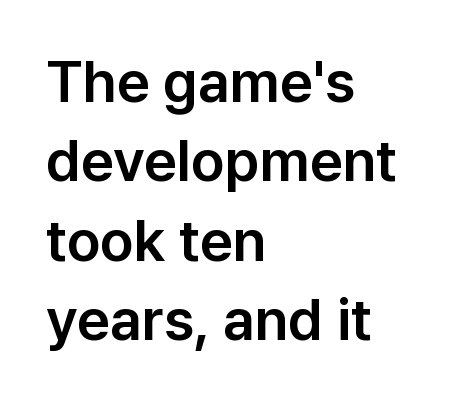
The image shows 58 px sans-serif type, upright; set left-aligned, normal line spacing (1.37x), normal letter spacing, not underlined; low stroke contrast and a medium x-height.
